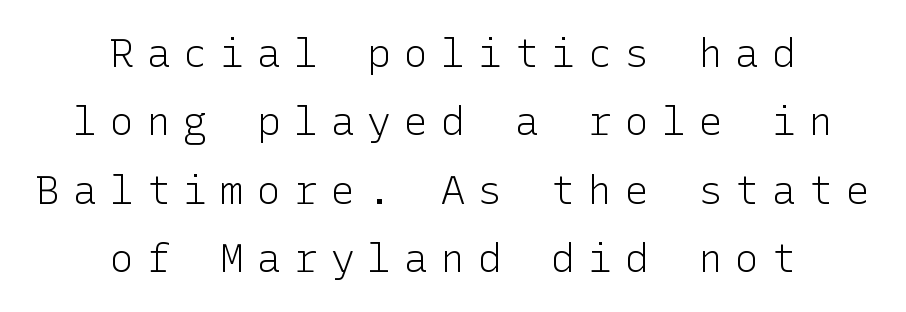
Q: Is the text bold? A: No.
Q: Is the text italic (slanted)? A: No, it is upright.
Q: Is the typeface a serif or a sans-serif typeface? A: Sans-serif.
Q: Is the text underlined? A: No.
Q: How is the paragraph aligned? A: Centered.
Q: Is the spacing between letters normal or unusually wide? A: Unusually wide.
Q: Width (condensed, normal, or wide)? A: Normal.
Q: Stroke contrast? A: Low.
Q: x-height? A: Medium.
